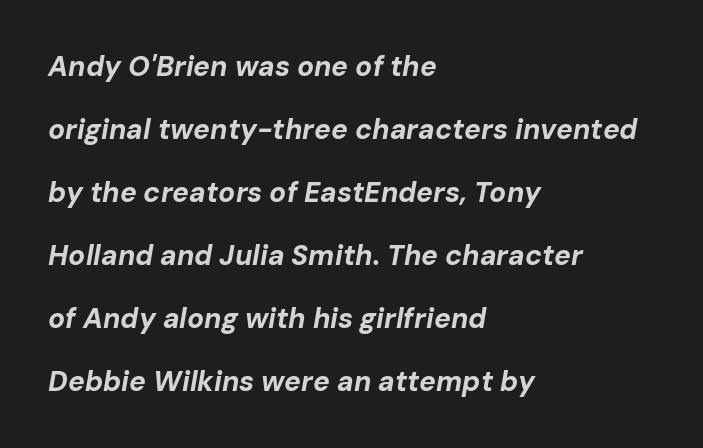
{"italic": "yes", "lean": "right", "slant_degrees": 10, "bold": "yes", "weight": "bold", "width": "normal", "stroke_contrast": "low", "x_height": "medium", "monospaced": "no", "underline": "no", "align": "left", "line_spacing": "loose", "line_spacing_ratio": 2.25, "letter_spacing": "normal", "letter_spacing_em": 0.0, "glyph_px": 28}
